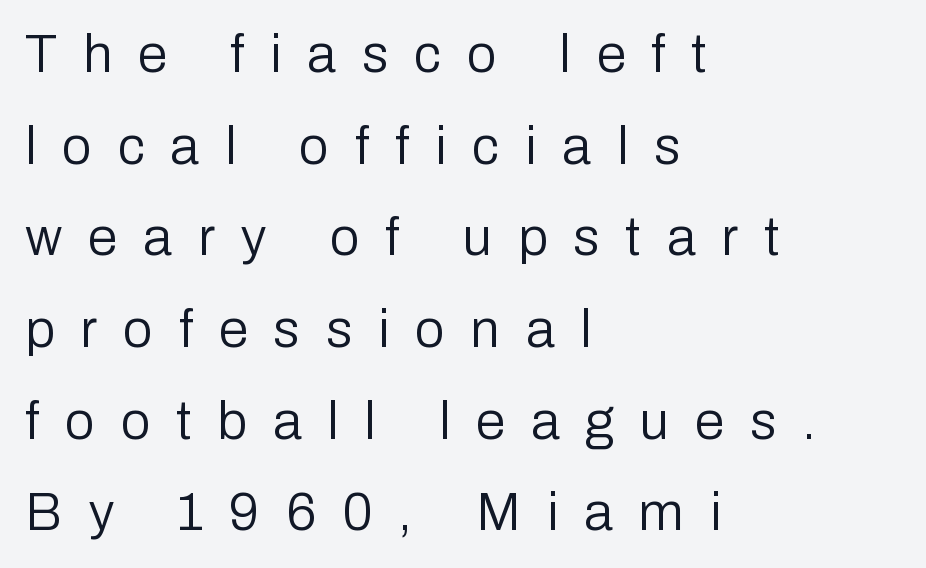
Is the type heavy? It reads as light-to-regular instead. Is there any slant? The stems are plumb. Spacing verdict: proportional, widths tailored to each character. The face used here is rendered with a markedly widened letterfit.
